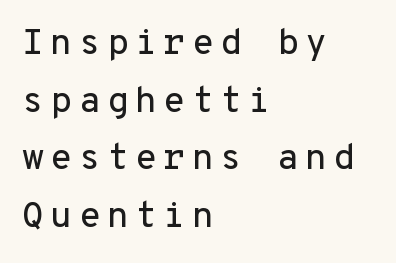
The image shows 36 px sans-serif type, upright, monospaced; set left-aligned, normal line spacing (1.6x), not underlined; low stroke contrast and a medium x-height.
